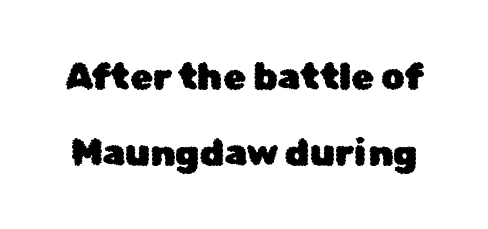
Honestly, there is no underline to notice here at all. This is sans-serif lettering, the kind often seen on screens and signage. Interline gaps are noticeably wide in this sample. No italicization has been applied; the sample stays upright.
